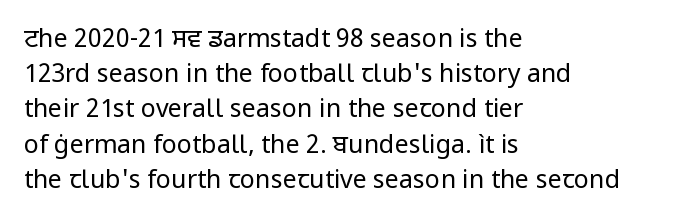
Weight: not bold — regular or lighter. Summary of vertical rhythm: regular, with standard interline spacing. Italic? Not at all — the glyphs are vertical. Words appear dense and cohesive because spacing is normal. Glance below the letters and you will spot only blank space.
